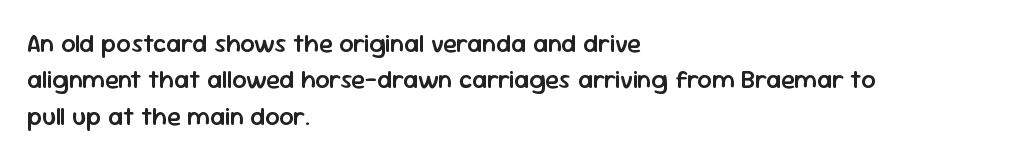
{"italic": "no", "bold": "semi", "underline": "no", "align": "left", "line_spacing": "normal", "line_spacing_ratio": 1.46, "letter_spacing": "normal", "letter_spacing_em": 0.0, "glyph_px": 25}
